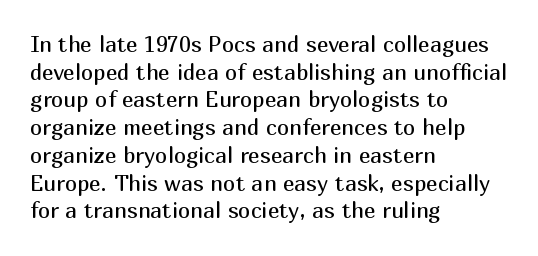
Q: Is the text bold? A: No.
Q: Is the text italic (slanted)? A: No, it is upright.
Q: Is the text underlined? A: No.
Q: How is the paragraph aligned? A: Left-aligned.
Q: Is the spacing between letters normal or unusually wide? A: Normal.
Q: Is the spacing between lines tight, normal or loose? A: Normal.
